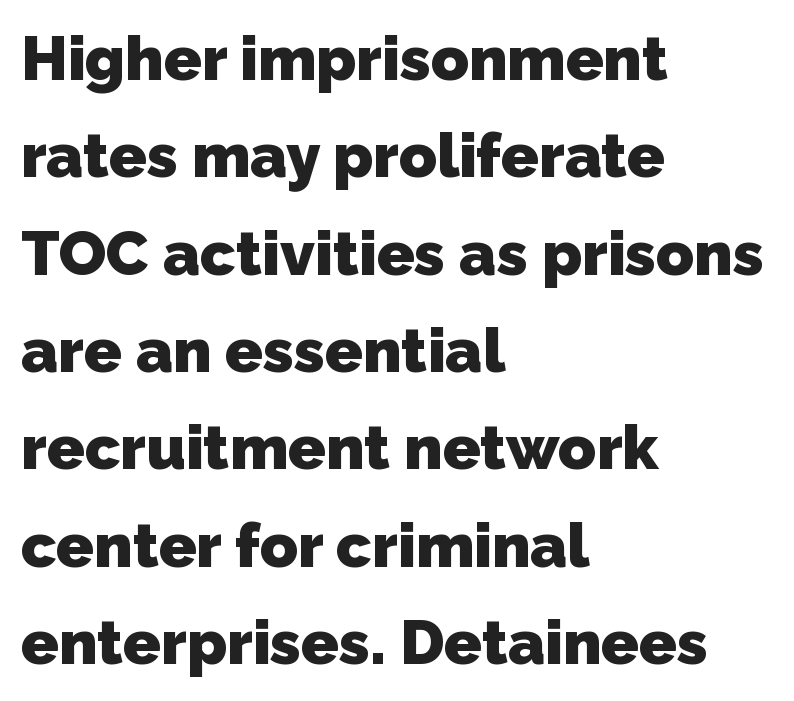
Q: Is the text bold? A: Yes.
Q: Is the typeface a serif or a sans-serif typeface? A: Sans-serif.
Q: Is the text underlined? A: No.
Q: How is the paragraph aligned? A: Left-aligned.
Q: Is the spacing between letters normal or unusually wide? A: Normal.
Q: Is the spacing between lines tight, normal or loose? A: Normal.
Q: Width (condensed, normal, or wide)? A: Normal.
Q: Stroke contrast? A: Low.
Q: x-height? A: Medium.
Q: Monospaced? A: No.
